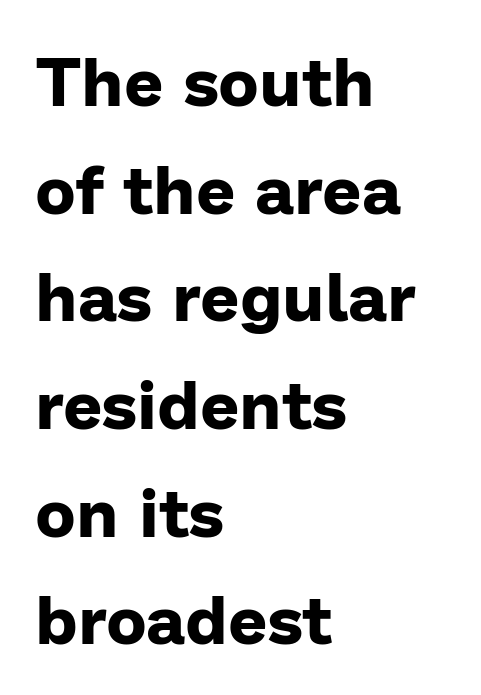
Every stem runs plumb, perpendicular to the baseline. Thick stems and heavy bowls — unmistakably bold. This block has exactly the height ordinary leading produces. How are the letters spaced? Ordinarily, with no added tracking.
